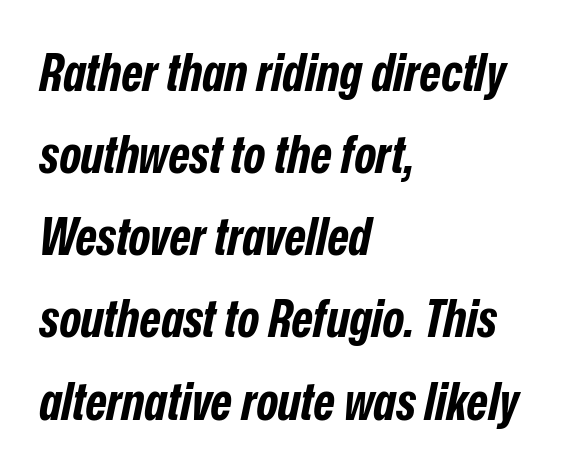
The image shows 52 px bold, condensed type, italic (leaning right); set left-aligned, normal line spacing (1.58x), normal letter spacing, not underlined; low stroke contrast and a medium x-height.
